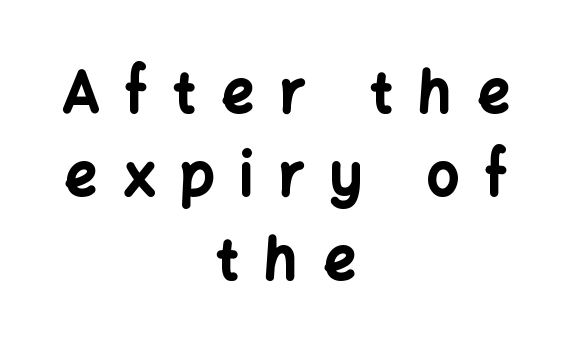
The image shows 56 px bold sans-serif type, upright; set centered, normal line spacing (1.49x), unusually wide letter spacing (+0.46 em), not underlined; low stroke contrast and a medium x-height.
